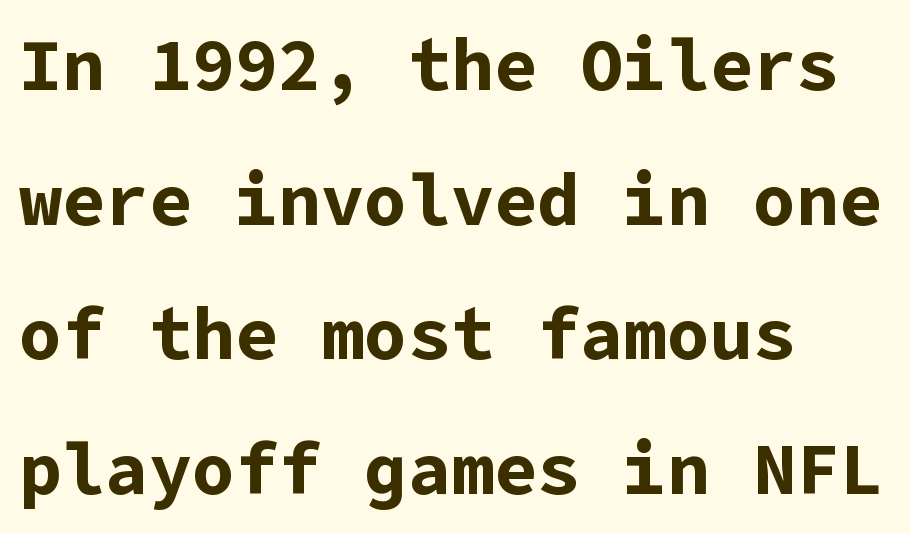
{"serif": "no", "italic": "no", "bold": "yes", "weight": "bold", "width": "normal", "stroke_contrast": "low", "x_height": "medium", "underline": "no", "align": "left", "line_spacing_ratio": 1.87, "letter_spacing": "normal", "letter_spacing_em": 0.0, "glyph_px": 72}
